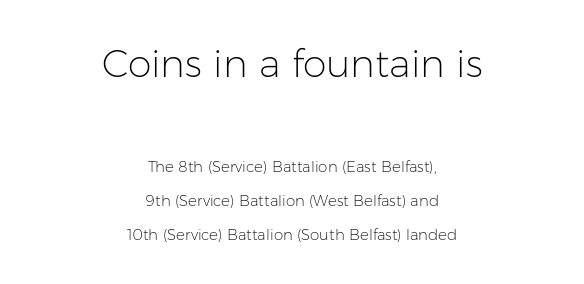
Is this a sans? Yes — the strokes have no serifs. How would I describe the line gaps? Wide and relaxed. The passage shown is typed in a proportional face where columns would drift. The composition opens big and finishes small. The weight would be labelled regular, book, light, or lighter still.
